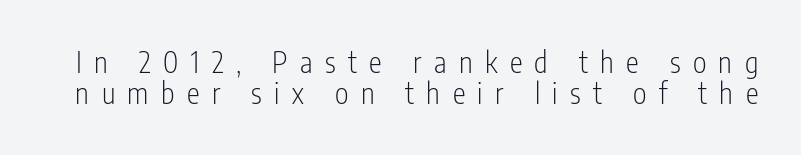
Q: Is the text bold? A: No.
Q: Is the text italic (slanted)? A: No, it is upright.
Q: Is the typeface a serif or a sans-serif typeface? A: Sans-serif.
Q: Is the text underlined? A: No.
Q: Is the spacing between letters normal or unusually wide? A: Unusually wide.
Q: Is the spacing between lines tight, normal or loose? A: Tight.
Q: Width (condensed, normal, or wide)? A: Condensed.
Q: Stroke contrast? A: Low.
Q: x-height? A: Medium.
Q: Monospaced? A: No.
